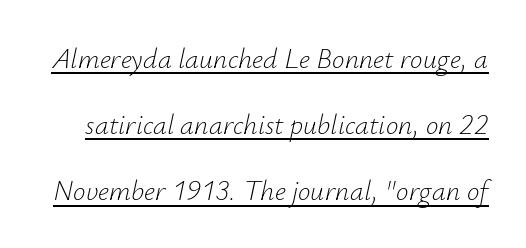
Leading is clearly above the norm, producing a sparse column. The face used here is proportionally spaced, like ordinary book or web type. The letterforms sit shoulder to shoulder at normal distance. There's an unmistakable incline to the writing here. Summary of weight: not heavy and not bold.
